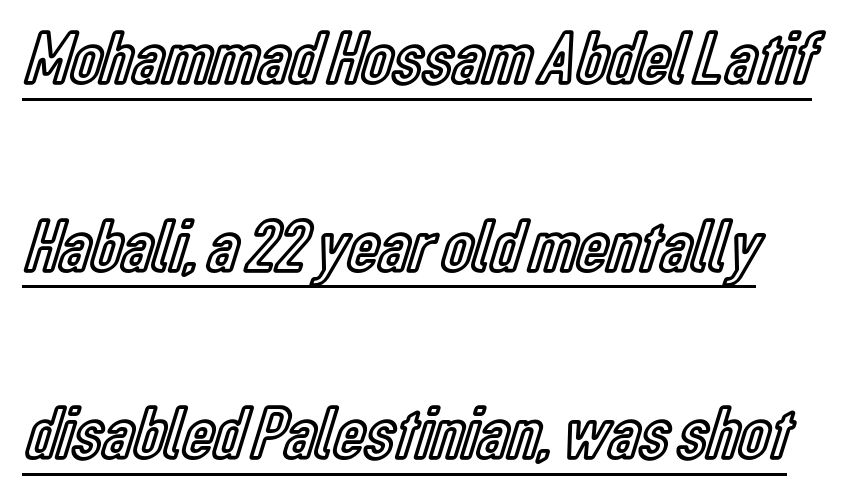
The image shows 76 px condensed type; set loose line spacing (2.47x), normal letter spacing, underlined; a medium x-height.
